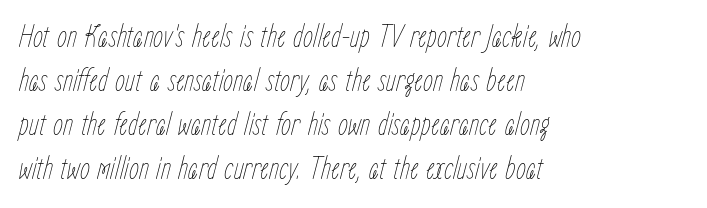
The image shows 32 px thin, condensed type, italic (leaning right); set left-aligned, normal line spacing (1.38x), normal letter spacing, not underlined; low stroke contrast and a medium x-height.
